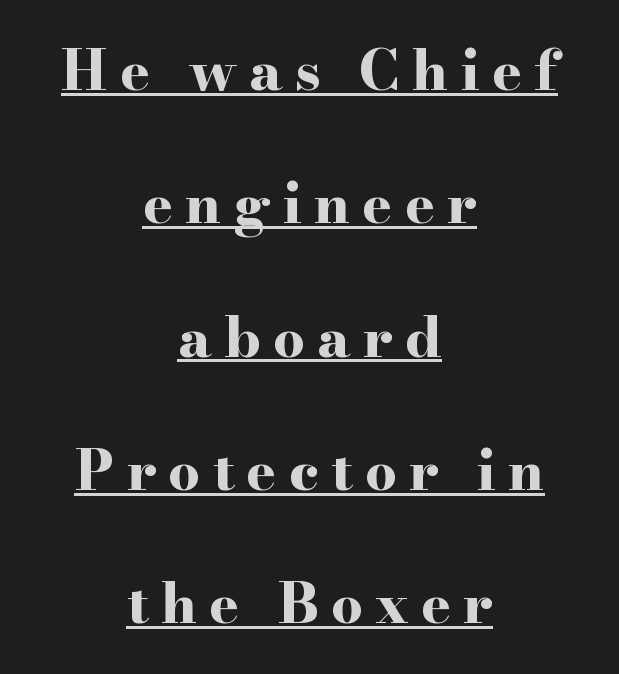
{"serif": "yes", "italic": "no", "bold": "yes", "weight": "bold", "width": "wide", "stroke_contrast": "high", "x_height": "small", "monospaced": "no", "underline": "yes", "align": "center", "line_spacing": "loose", "line_spacing_ratio": 2.38, "letter_spacing": "wide", "letter_spacing_em": 0.22, "glyph_px": 56}
